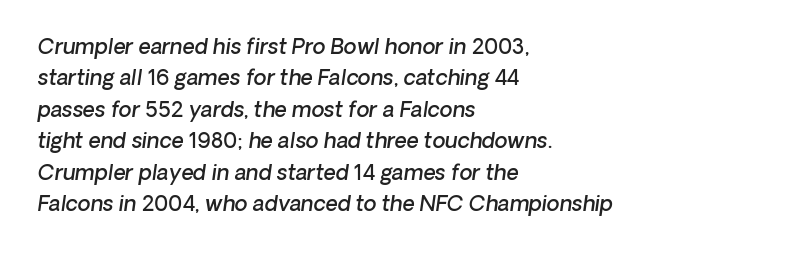
The image shows 21 px text type; set left-aligned, normal line spacing (1.5x), normal letter spacing, not underlined.
